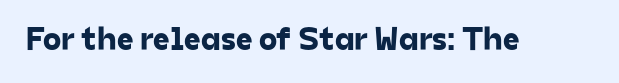
The image shows 33 px sans-serif type; set normal letter spacing, not underlined; low stroke contrast and a medium x-height.
